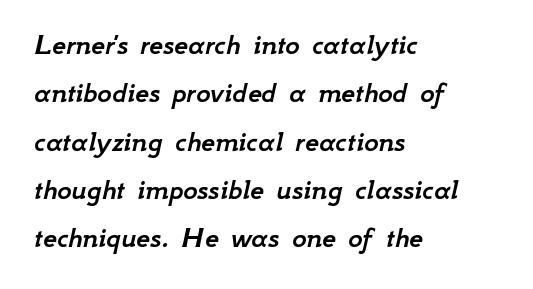
The image shows 31 px text type, italic (leaning right); set left-aligned, normal line spacing (1.56x), normal letter spacing, not underlined; low stroke contrast and a small x-height.
